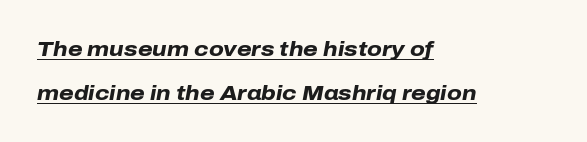
Q: Is the text bold? A: Yes.
Q: Is the text italic (slanted)? A: Yes, it leans right by about 10 degrees.
Q: Is the text underlined? A: Yes.
Q: How is the paragraph aligned? A: Left-aligned.
Q: Is the spacing between letters normal or unusually wide? A: Normal.
Q: Is the spacing between lines tight, normal or loose? A: Loose.
